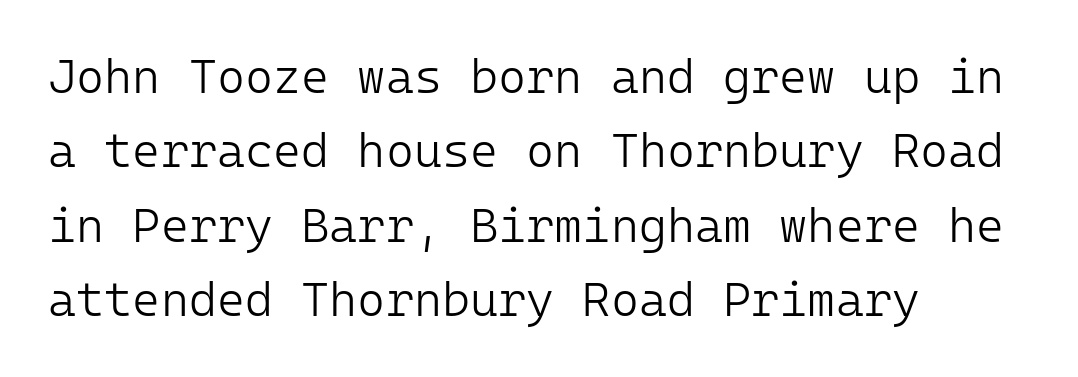
{"serif": "no", "italic": "no", "bold": "no", "weight": "light", "width": "normal", "stroke_contrast": "low", "x_height": "medium", "monospaced": "yes", "underline": "no", "align": "left", "line_spacing": "normal", "line_spacing_ratio": 1.55, "letter_spacing": "normal", "letter_spacing_em": 0.0, "glyph_px": 48}
